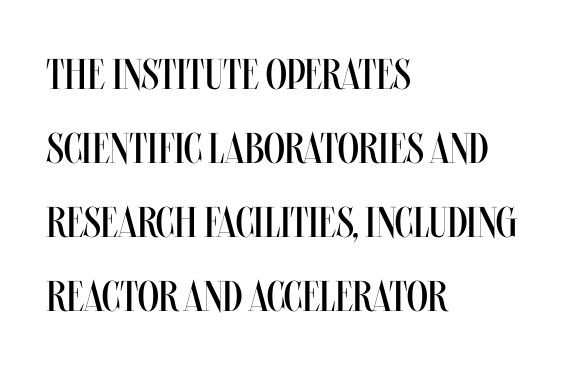
Q: Is the text bold? A: No.
Q: Is the text italic (slanted)? A: No, it is upright.
Q: Is the text underlined? A: No.
Q: How is the paragraph aligned? A: Left-aligned.
Q: Is the spacing between letters normal or unusually wide? A: Normal.
Q: Width (condensed, normal, or wide)? A: Condensed.
Q: Stroke contrast? A: Medium.
Q: x-height? A: Large.
Q: Monospaced? A: No.
